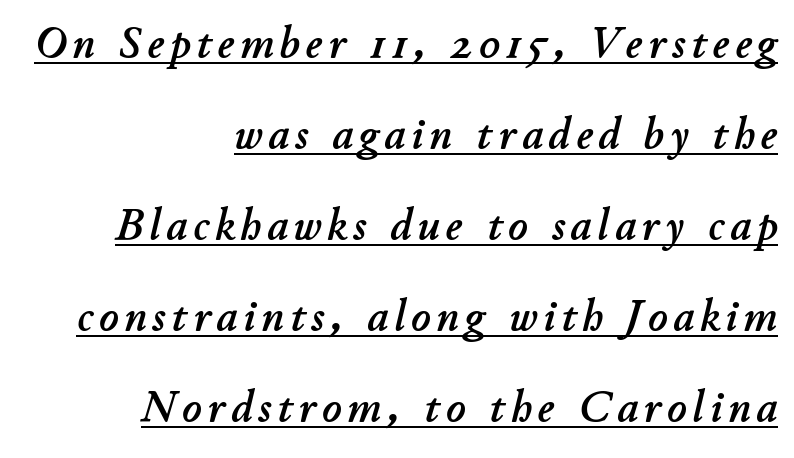
Q: Is the text italic (slanted)? A: Yes, it leans right by about 11 degrees.
Q: Is the text underlined? A: Yes.
Q: How is the paragraph aligned? A: Right-aligned.
Q: Is the spacing between lines tight, normal or loose? A: Loose.
Q: Width (condensed, normal, or wide)? A: Normal.
Q: Stroke contrast? A: Low.
Q: x-height? A: Small.
Q: Monospaced? A: No.
